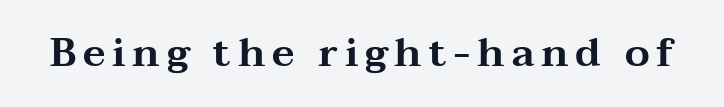
The image shows 40 px wide serif type, upright; set not underlined; medium stroke contrast and a medium x-height.
